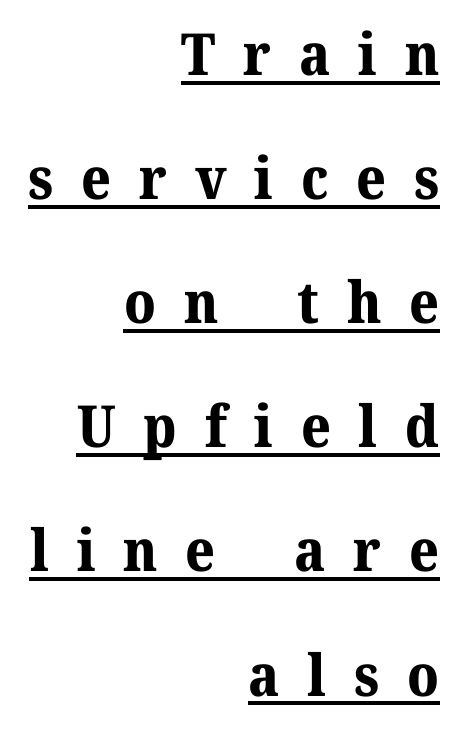
The image shows 58 px bold serif type, upright; set right-aligned, loose line spacing (2.14x), unusually wide letter spacing (+0.48 em), underlined; medium stroke contrast and a medium x-height.
